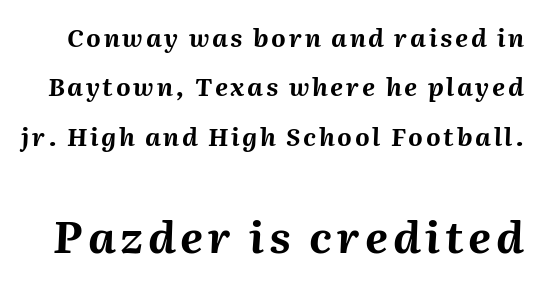
{"italic": "yes", "lean": "right", "slant_degrees": 2, "bold": "yes", "weight": "bold", "width": "normal", "stroke_contrast": "medium", "x_height": "medium", "monospaced": "no", "underline": "no", "line_spacing": "loose", "line_spacing_ratio": 1.98, "larger_block": "second", "size_ratio": 1.76, "glyph_px": 44}
